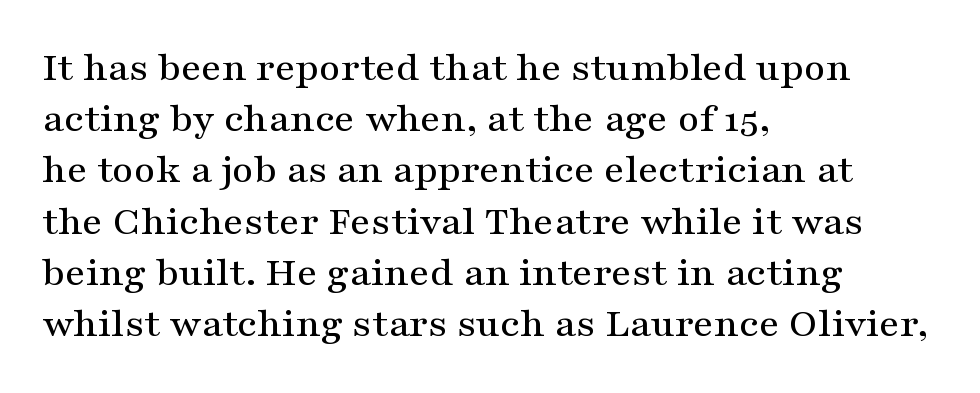
{"serif": "yes", "italic": "no", "width": "wide", "stroke_contrast": "medium", "x_height": "medium", "monospaced": "no", "underline": "no", "align": "left", "line_spacing_ratio": 1.22, "letter_spacing": "normal", "letter_spacing_em": 0.0, "glyph_px": 42}
